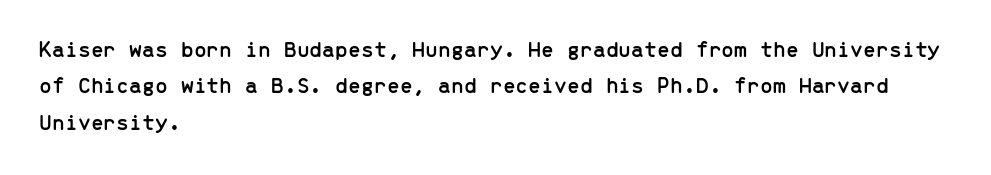
The image shows 23 px text type, upright; set left-aligned, normal line spacing (1.58x), normal letter spacing, not underlined.
